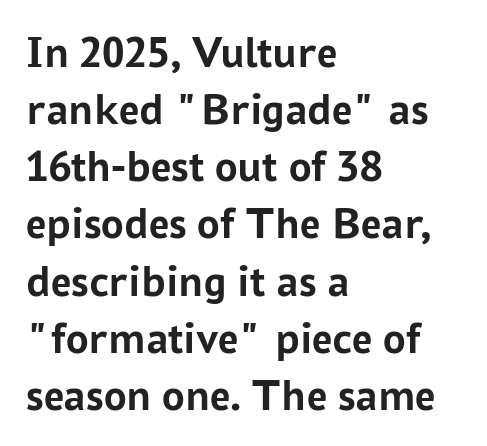
The image shows 45 px semibold sans-serif type, upright; set left-aligned, normal line spacing (1.27x), normal letter spacing, not underlined; low stroke contrast and a medium x-height.
